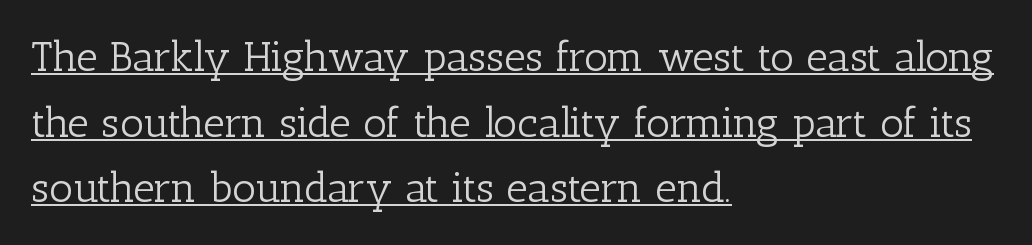
The rendering uses natural spacing where letterforms have individual widths. Examine the stroke ends and you'll spot serifs. Compared with a typical body face, this is equally light or lighter still. Rendered with straight, roman letterforms. The typesetter chose a ragged-right arrangement here.
